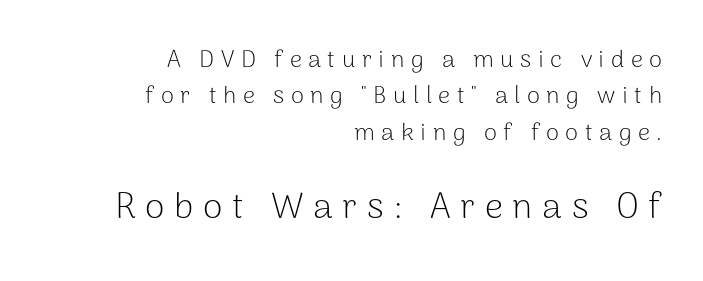
The image shows 36 px light sans-serif type, upright; set right-aligned, normal line spacing (1.52x), unusually wide letter spacing (+0.27 em), not underlined; the second (bottom) block is 1.5x larger; low stroke contrast and a medium x-height.
